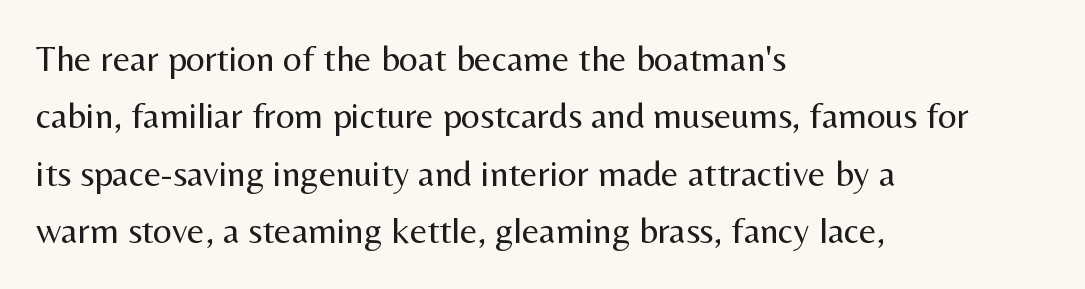
The foot of each line stays bare and open. Baseline-to-baseline distance is the conventional proportion of letter height. Stems and bowls with no extra thickness — not bold. Words appear dense and cohesive because spacing is normal. Notice how the passage keeps a crisp vertical edge on the left only. A roman cut, with each character standing at attention.
